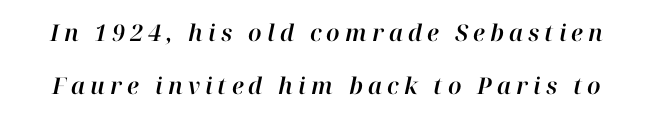
{"italic": "yes", "lean": "right", "slant_degrees": 12, "underline": "no", "line_spacing": "loose", "line_spacing_ratio": 2.29, "letter_spacing": "wide", "letter_spacing_em": 0.22, "glyph_px": 23}
